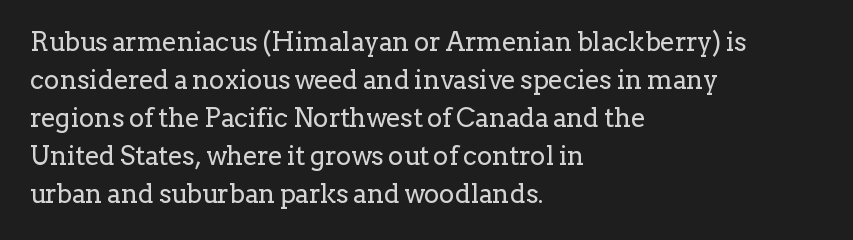
The image shows 26 px text type, upright; set left-aligned, normal line spacing (1.46x), normal letter spacing, not underlined.
